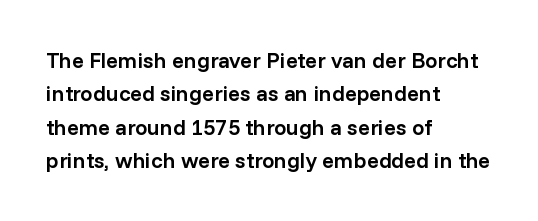
The image shows 22 px text type, upright; set left-aligned, normal line spacing (1.52x), normal letter spacing, not underlined.
